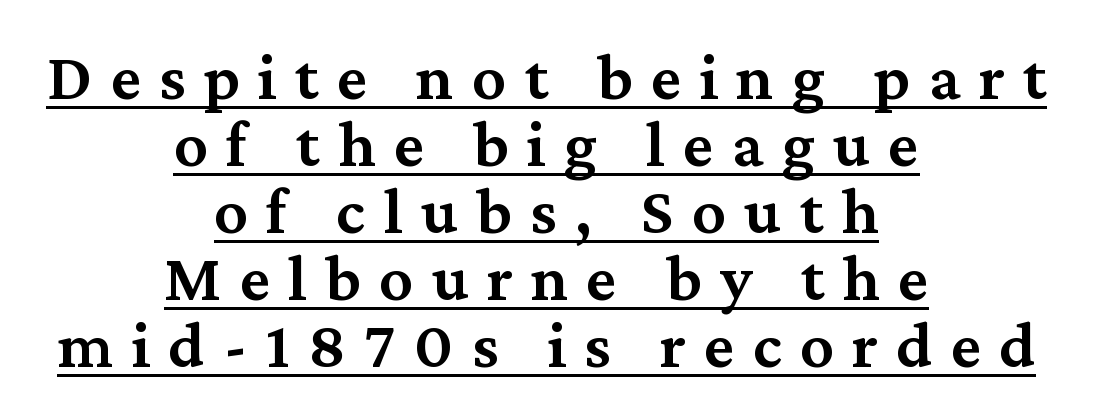
Q: Is the text bold? A: Semi-bold.
Q: Is the text italic (slanted)? A: No, it is upright.
Q: Is the typeface a serif or a sans-serif typeface? A: Serif.
Q: Is the text underlined? A: Yes.
Q: How is the paragraph aligned? A: Centered.
Q: Is the spacing between letters normal or unusually wide? A: Unusually wide.
Q: Is the spacing between lines tight, normal or loose? A: Tight.
Q: Width (condensed, normal, or wide)? A: Normal.
Q: Stroke contrast? A: Medium.
Q: x-height? A: Medium.
Q: Monospaced? A: No.
